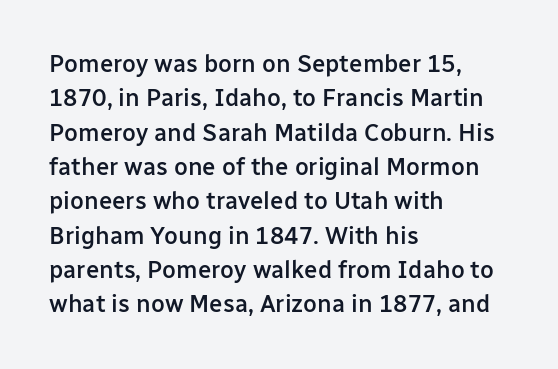
Q: Is the text bold? A: Semi-bold.
Q: Is the text italic (slanted)? A: No, it is upright.
Q: Is the text underlined? A: No.
Q: How is the paragraph aligned? A: Left-aligned.
Q: Is the spacing between letters normal or unusually wide? A: Normal.
Q: Is the spacing between lines tight, normal or loose? A: Normal.
